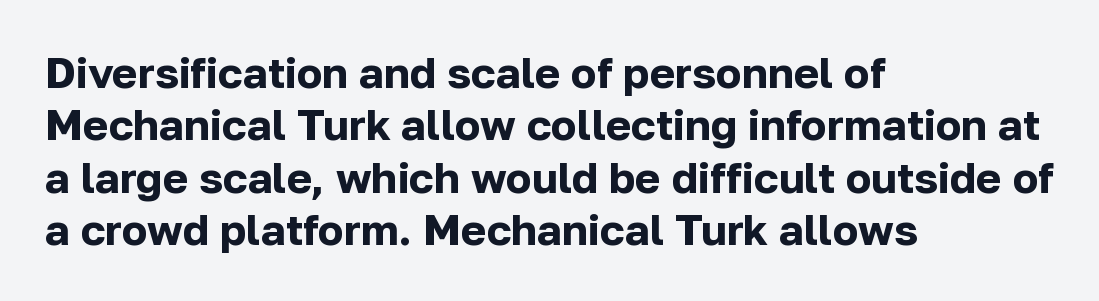
The image shows 43 px bold sans-serif type, upright; set left-aligned, line spacing 1.22x, normal letter spacing, not underlined; low stroke contrast and a medium x-height.
